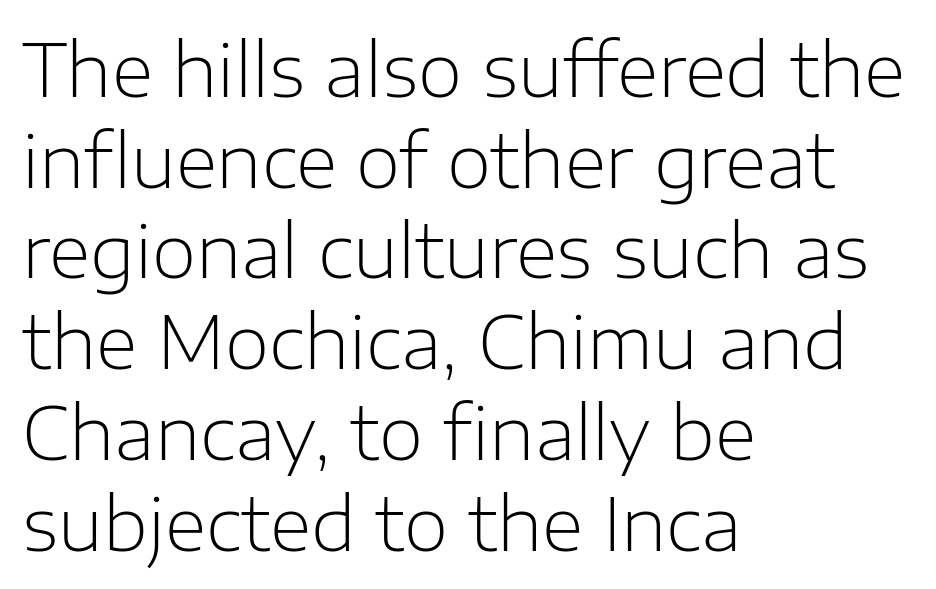
Q: Is the text bold? A: No.
Q: Is the text italic (slanted)? A: No, it is upright.
Q: Is the typeface a serif or a sans-serif typeface? A: Sans-serif.
Q: Is the text underlined? A: No.
Q: How is the paragraph aligned? A: Left-aligned.
Q: Is the spacing between letters normal or unusually wide? A: Normal.
Q: Is the spacing between lines tight, normal or loose? A: Normal.
Q: Width (condensed, normal, or wide)? A: Normal.
Q: Stroke contrast? A: Low.
Q: x-height? A: Medium.
Q: Monospaced? A: No.
